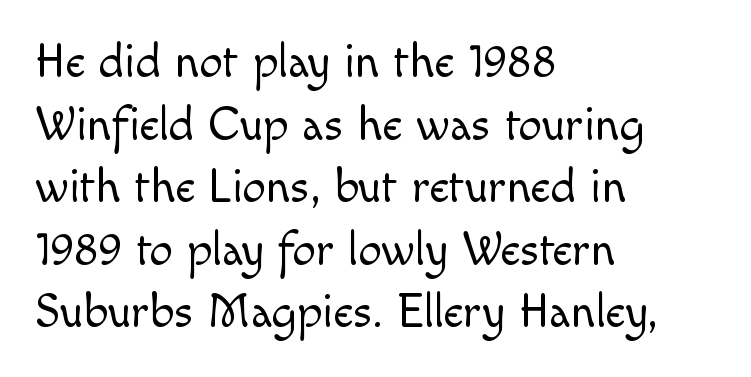
{"serif": "no", "italic": "no", "bold": "no", "weight": "light", "width": "normal", "x_height": "small", "monospaced": "no", "underline": "no", "align": "left", "line_spacing": "normal", "line_spacing_ratio": 1.33, "letter_spacing": "normal", "letter_spacing_em": 0.0, "glyph_px": 47}
